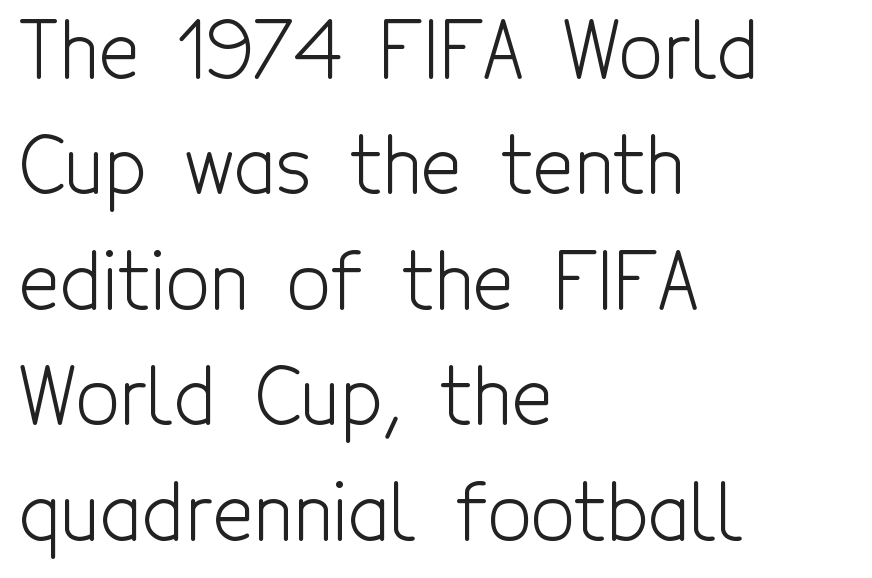
{"serif": "no", "italic": "no", "bold": "no", "weight": "light", "width": "condensed", "x_height": "medium", "monospaced": "no", "underline": "no", "align": "left", "line_spacing": "normal", "line_spacing_ratio": 1.5, "letter_spacing": "normal", "letter_spacing_em": 0.0, "glyph_px": 77}
